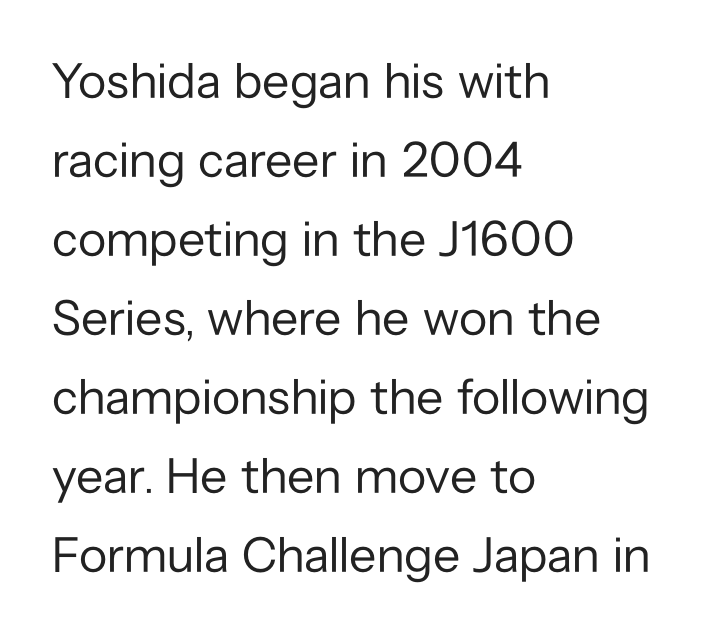
Q: Is the text bold? A: No.
Q: Is the text italic (slanted)? A: No, it is upright.
Q: Is the typeface a serif or a sans-serif typeface? A: Sans-serif.
Q: Is the text underlined? A: No.
Q: How is the paragraph aligned? A: Left-aligned.
Q: Is the spacing between letters normal or unusually wide? A: Normal.
Q: Is the spacing between lines tight, normal or loose? A: Normal.
Q: Width (condensed, normal, or wide)? A: Normal.
Q: Stroke contrast? A: Low.
Q: x-height? A: Medium.
Q: Monospaced? A: No.
